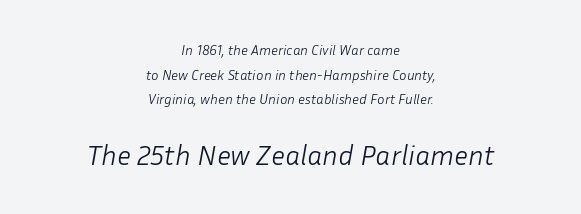
Q: Is the text bold? A: No.
Q: Is the text italic (slanted)? A: Yes, it leans right by about 10 degrees.
Q: Is the text underlined? A: No.
Q: How is the paragraph aligned? A: Centered.
Q: Is the spacing between letters normal or unusually wide? A: Normal.
Q: Which block of text is set in a larger size, the first (top) or the second (bottom)? A: The second (bottom) one.
Q: Width (condensed, normal, or wide)? A: Normal.
Q: Stroke contrast? A: Low.
Q: x-height? A: Medium.
Q: Monospaced? A: No.
